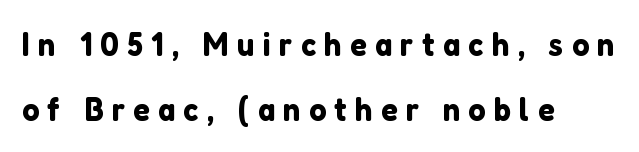
Q: Is the text italic (slanted)? A: No, it is upright.
Q: Is the typeface a serif or a sans-serif typeface? A: Sans-serif.
Q: Is the text underlined? A: No.
Q: How is the paragraph aligned? A: Left-aligned.
Q: Is the spacing between letters normal or unusually wide? A: Unusually wide.
Q: Is the spacing between lines tight, normal or loose? A: Loose.
Q: Width (condensed, normal, or wide)? A: Normal.
Q: Stroke contrast? A: Low.
Q: x-height? A: Medium.
Q: Monospaced? A: No.
